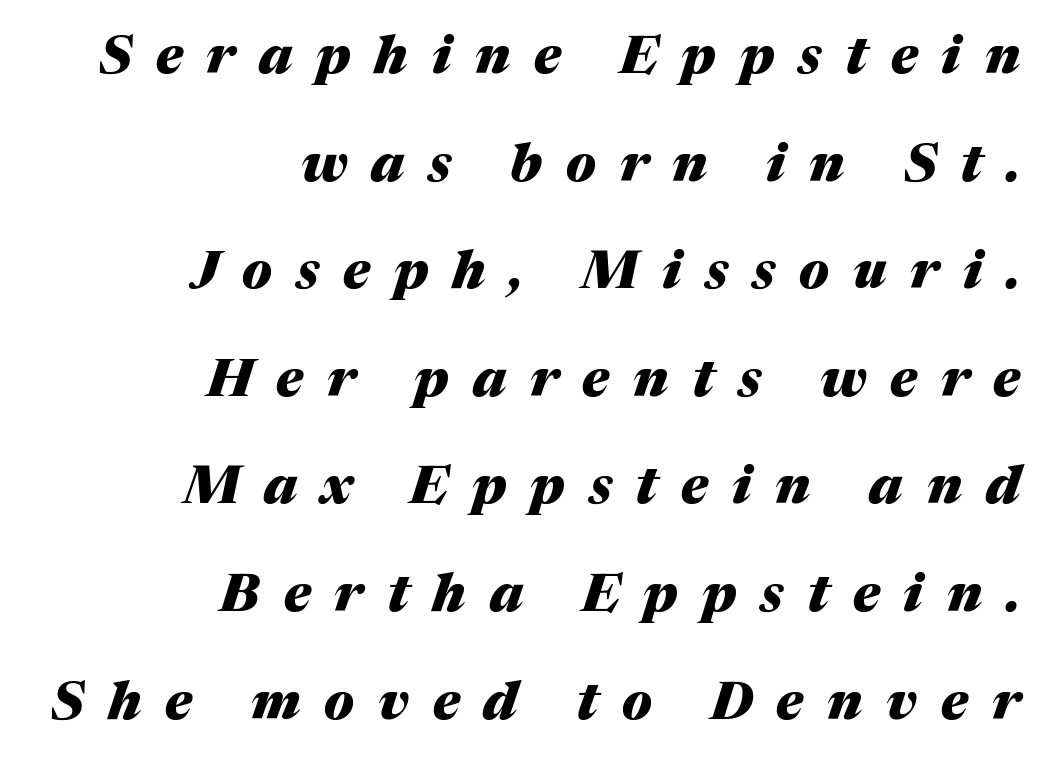
{"italic": "yes", "lean": "right", "slant_degrees": 17, "bold": "yes", "weight": "heavy", "width": "normal", "stroke_contrast": "medium", "x_height": "medium", "monospaced": "no", "underline": "no", "align": "right", "line_spacing": "loose", "line_spacing_ratio": 2.03, "letter_spacing": "wide", "letter_spacing_em": 0.45, "glyph_px": 53}
